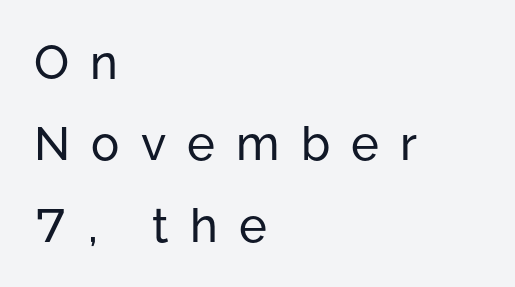
The image shows 47 px sans-serif type, upright; set left-aligned, line spacing 1.73x, unusually wide letter spacing (+0.45 em), not underlined; low stroke contrast and a medium x-height.
